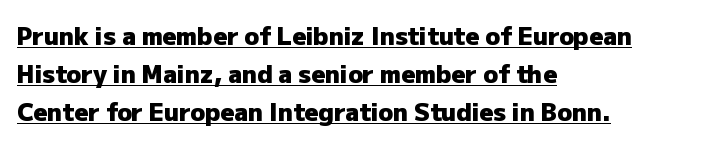
The lettering is marked with a stroke running underneath it. Posture: vertical. The rag falls on the right side of this text block. Tracking here is standard; glyphs follow each other at the usual distance. In terms of weight, the rendering is a true, heavy bold.
